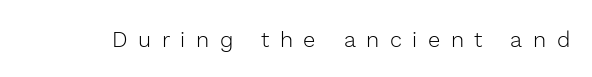
The image shows 22 px text type, upright; set unusually wide letter spacing (+0.48 em), not underlined.
